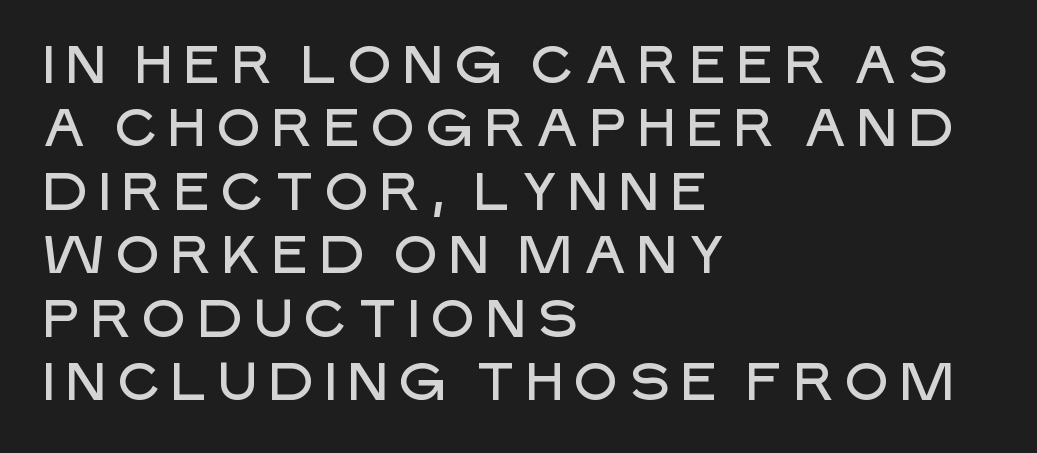
{"serif": "no", "italic": "no", "width": "normal", "stroke_contrast": "low", "x_height": "large", "monospaced": "no", "underline": "no", "align": "left", "line_spacing_ratio": 1.22, "glyph_px": 52}
